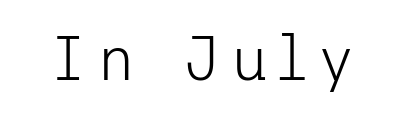
{"serif": "no", "italic": "no", "bold": "no", "weight": "light", "width": "normal", "stroke_contrast": "low", "x_height": "medium", "underline": "no", "glyph_px": 62}
